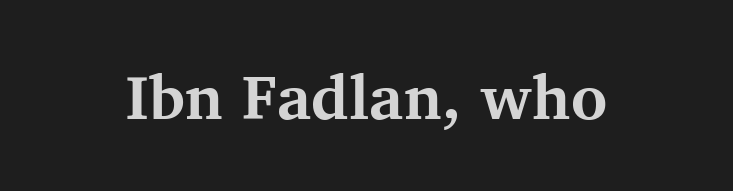
As a designer I'd log this as weight 700, bold. The letters carry serifs — small finishing strokes at the ends of their stems. Has an underline been added? It has not. The passage shown is typed in a proportional face where columns would drift. The font's upright variant was chosen for this text.
